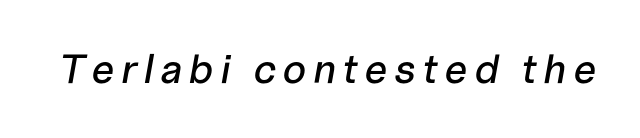
The image shows 41 px text type, italic (leaning right); set not underlined; low stroke contrast and a medium x-height.
